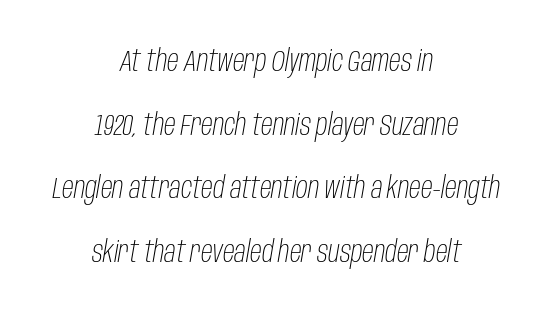
{"italic": "yes", "lean": "right", "slant_degrees": 10, "bold": "no", "weight": "light", "width": "condensed", "stroke_contrast": "low", "x_height": "large", "monospaced": "no", "underline": "no", "align": "center", "line_spacing": "loose", "line_spacing_ratio": 2.19, "letter_spacing": "normal", "letter_spacing_em": 0.0, "glyph_px": 29}
